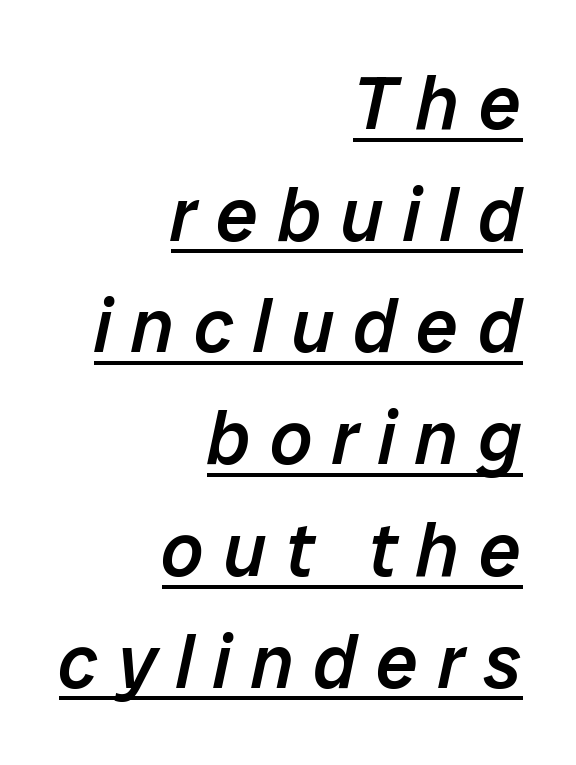
The image shows 75 px semibold type, italic (leaning right); set right-aligned, normal line spacing (1.49x), unusually wide letter spacing (+0.26 em), underlined; low stroke contrast and a medium x-height.
